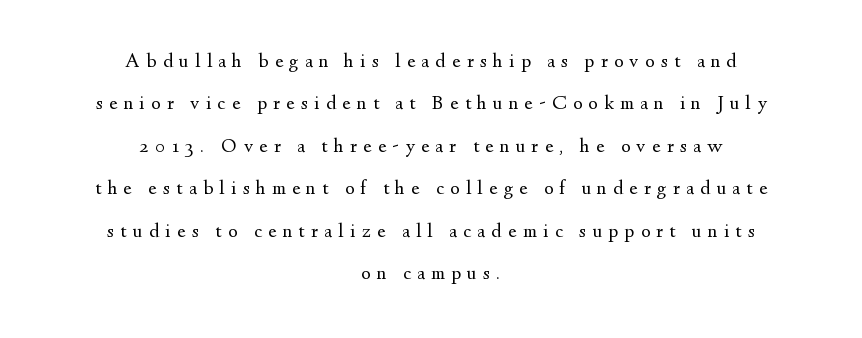
Beneath every word, the page is bare. You can tell it's not italic because the verticals are truly vertical. Whoever set this chose breathing room over compactness in the vertical rhythm. The typesetting does not lean heavy: it is not bold. Layout note: lines centered.
